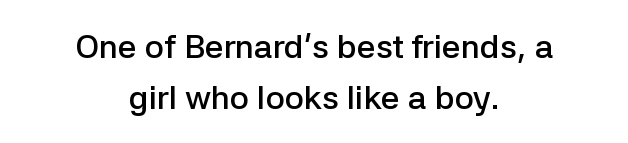
The image shows 33 px semibold sans-serif type, upright; set centered, normal line spacing (1.54x), normal letter spacing, not underlined; low stroke contrast and a medium x-height.
